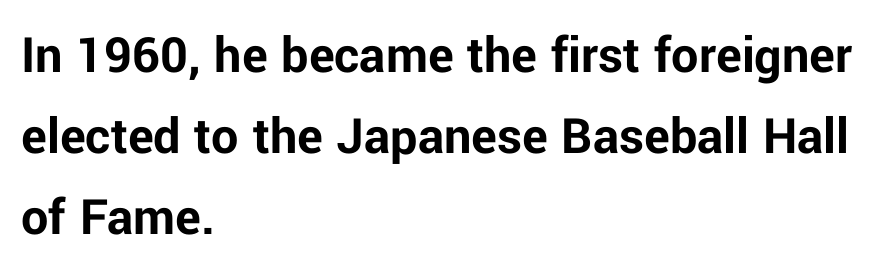
{"serif": "no", "italic": "no", "bold": "yes", "weight": "bold", "width": "normal", "stroke_contrast": "low", "x_height": "medium", "monospaced": "no", "underline": "no", "align": "left", "line_spacing": "normal", "line_spacing_ratio": 1.5, "letter_spacing": "normal", "letter_spacing_em": 0.0, "glyph_px": 54}
